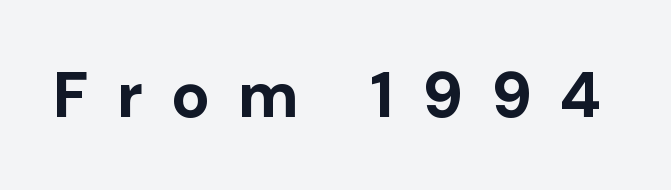
The image shows 64 px bold sans-serif type, upright; set unusually wide letter spacing (+0.44 em), not underlined; low stroke contrast and a medium x-height.
